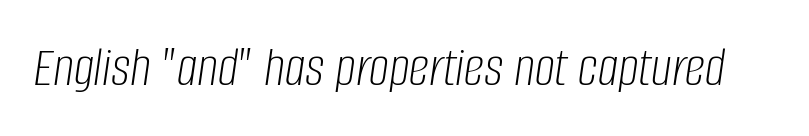
Here the designer chose a conventional face with non-uniform glyph widths. The letters sit at their default tracking, neither squeezed nor spread. The whole block is typeset with a tilt. The cut favours lightness, reaching ordinary text weight at its darkest. A clean baseline with only descenders dipping below it.
